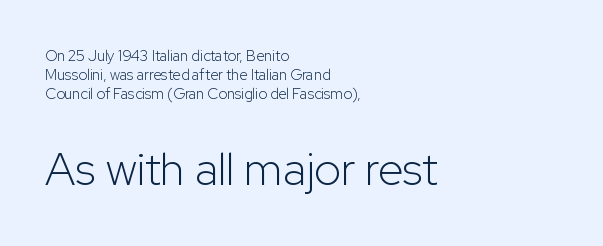
The image shows 46 px light sans-serif type, upright; set left-aligned, normal line spacing (1.26x), normal letter spacing, not underlined; the second (bottom) block is 3.07x larger; low stroke contrast and a medium x-height.
